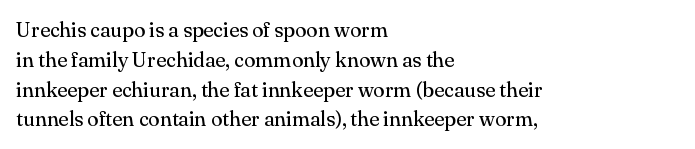
Quick note: interline space is typical. Nothing unusual about the tracking: characters are spaced as the font intends. Unmarked baselines from the first word to the last. No italicization has been applied; the sample stays upright.
